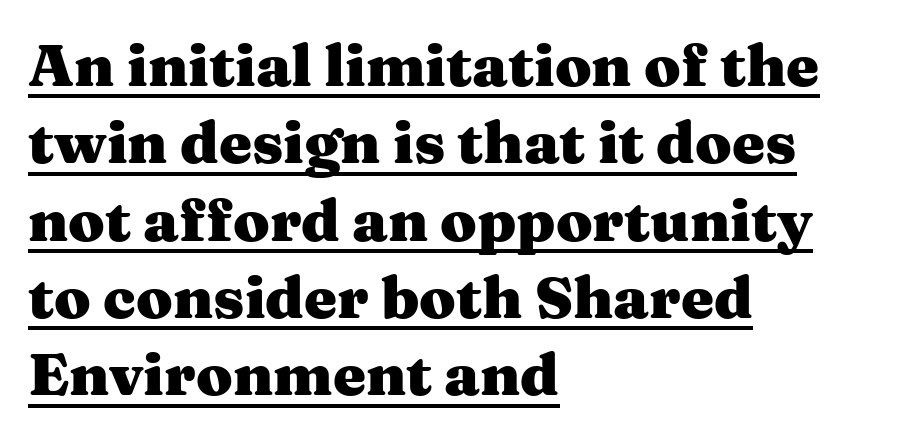
The image shows 59 px heavy, wide serif type, upright; set left-aligned, normal line spacing (1.31x), normal letter spacing, underlined; medium stroke contrast and a medium x-height.
